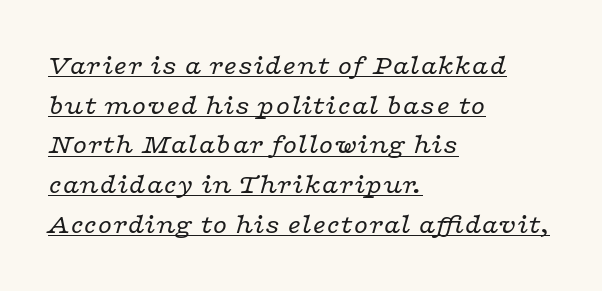
The image shows 29 px regular-weight, wide serif type, italic (leaning right); set left-aligned, normal line spacing (1.37x), normal letter spacing, underlined; low stroke contrast and a medium x-height.
